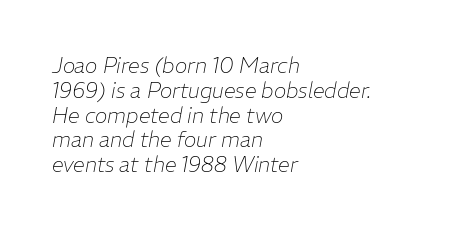
{"italic": "yes", "lean": "right", "slant_degrees": 11, "bold": "no", "underline": "no", "align": "left", "line_spacing_ratio": 1.18, "letter_spacing": "normal", "letter_spacing_em": 0.0, "glyph_px": 21}
